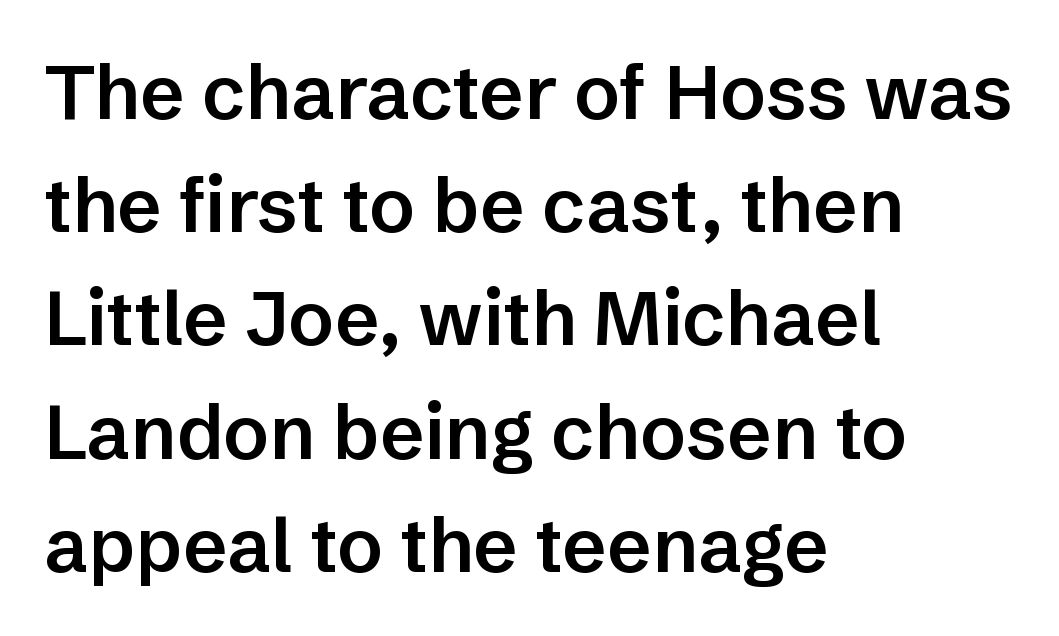
{"serif": "no", "italic": "no", "bold": "semi", "weight": "semibold", "width": "normal", "stroke_contrast": "low", "x_height": "medium", "monospaced": "no", "underline": "no", "align": "left", "line_spacing": "normal", "line_spacing_ratio": 1.49, "letter_spacing": "normal", "letter_spacing_em": 0.0, "glyph_px": 76}
